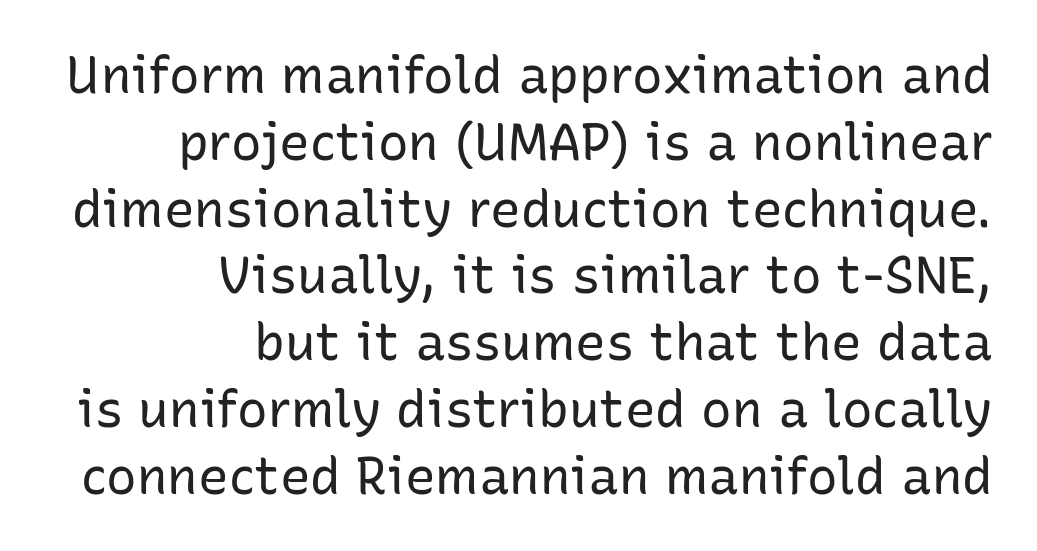
The image shows 51 px regular-weight sans-serif type, upright; set right-aligned, normal line spacing (1.31x), normal letter spacing, not underlined; low stroke contrast and a medium x-height.
